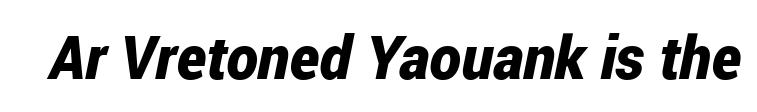
{"italic": "yes", "lean": "right", "slant_degrees": 12, "bold": "yes", "weight": "bold", "width": "condensed", "stroke_contrast": "low", "x_height": "medium", "monospaced": "no", "underline": "no", "letter_spacing": "normal", "letter_spacing_em": 0.0, "glyph_px": 60}
